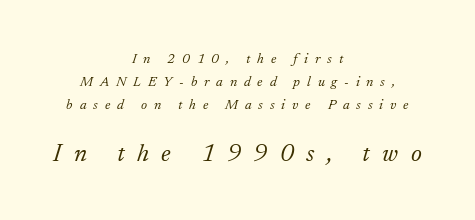
The image shows 25 px text type, italic (leaning right); set centered, normal line spacing (1.66x), unusually wide letter spacing (+0.49 em), not underlined; the second (bottom) block is 1.79x larger.
